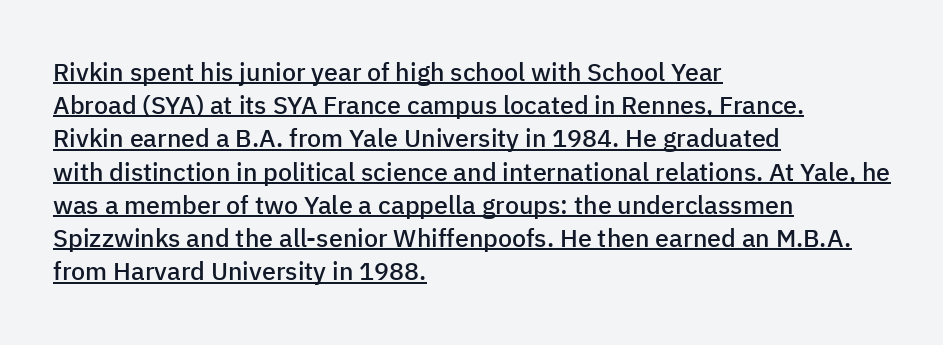
Q: Is the text bold? A: Semi-bold.
Q: Is the text italic (slanted)? A: No, it is upright.
Q: Is the text underlined? A: Yes.
Q: How is the paragraph aligned? A: Left-aligned.
Q: Is the spacing between letters normal or unusually wide? A: Normal.
Q: Is the spacing between lines tight, normal or loose? A: Normal.
